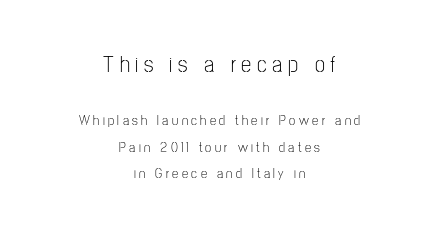
The image shows 23 px text type, upright; set centered, loose line spacing (1.9x), unusually wide letter spacing (+0.24 em), not underlined; the first (top) block is 1.64x larger.
